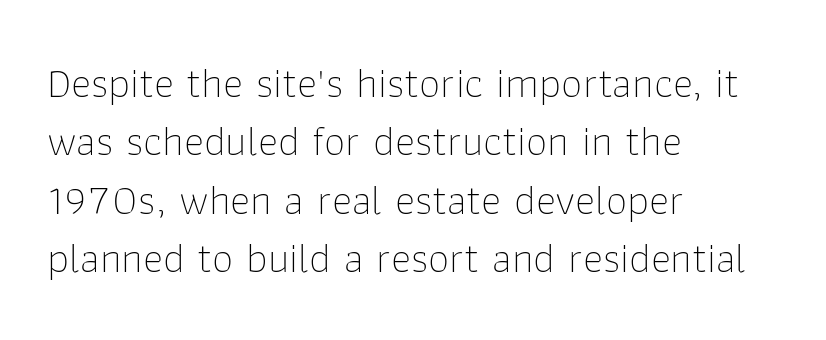
The image shows 43 px thin sans-serif type, upright; set left-aligned, normal line spacing (1.36x), normal letter spacing, not underlined; low stroke contrast and a medium x-height.
